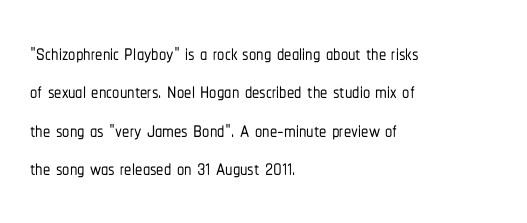
The image shows 29 px condensed sans-serif type, upright; set left-aligned, normal line spacing (1.32x), normal letter spacing, not underlined; low stroke contrast and a medium x-height.
